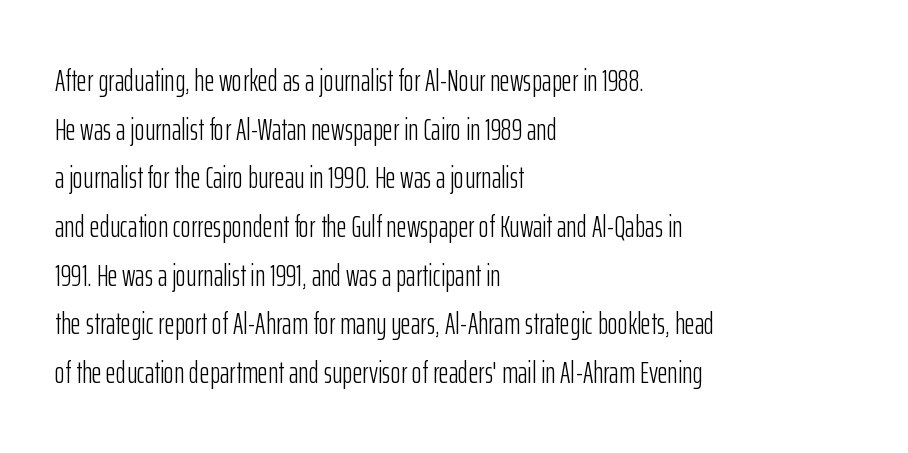
Q: Is the text bold? A: No.
Q: Is the text italic (slanted)? A: No, it is upright.
Q: Is the typeface a serif or a sans-serif typeface? A: Sans-serif.
Q: Is the text underlined? A: No.
Q: How is the paragraph aligned? A: Left-aligned.
Q: Is the spacing between letters normal or unusually wide? A: Normal.
Q: Is the spacing between lines tight, normal or loose? A: Normal.
Q: Width (condensed, normal, or wide)? A: Condensed.
Q: Stroke contrast? A: Low.
Q: x-height? A: Medium.
Q: Monospaced? A: No.
